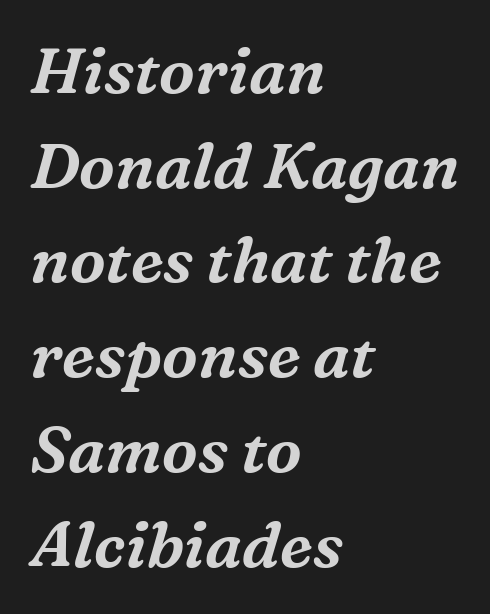
The image shows 64 px serif type, italic (leaning right); set left-aligned, normal line spacing (1.48x), normal letter spacing, not underlined; medium stroke contrast and a medium x-height.
